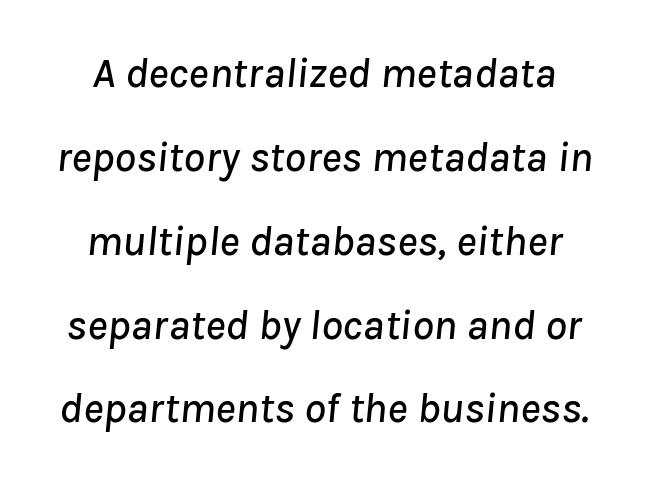
The image shows 43 px text type, italic (leaning right); set loose line spacing (1.95x), normal letter spacing, not underlined; low stroke contrast and a medium x-height.
